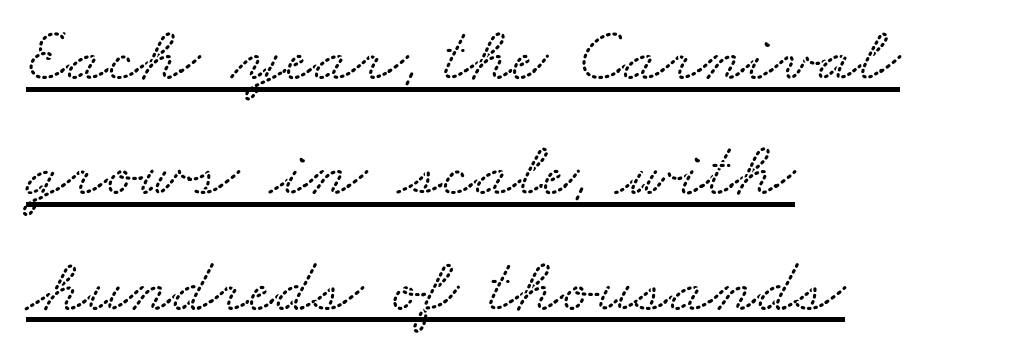
Q: Is the typeface a serif or a sans-serif typeface? A: Serif.
Q: Is the text underlined? A: Yes.
Q: How is the paragraph aligned? A: Left-aligned.
Q: Is the spacing between letters normal or unusually wide? A: Normal.
Q: Is the spacing between lines tight, normal or loose? A: Normal.
Q: Width (condensed, normal, or wide)? A: Wide.
Q: Stroke contrast? A: Medium.
Q: x-height? A: Small.
Q: Monospaced? A: No.
